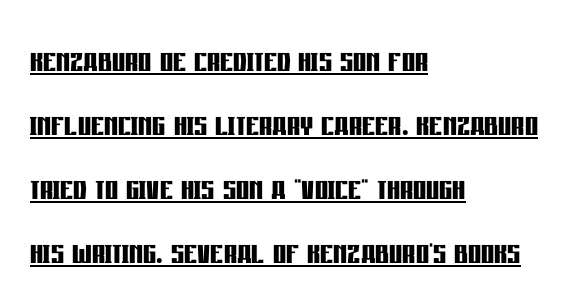
Q: Is the text bold? A: Yes.
Q: Is the text italic (slanted)? A: No, it is upright.
Q: Is the typeface a serif or a sans-serif typeface? A: Sans-serif.
Q: Is the text underlined? A: Yes.
Q: How is the paragraph aligned? A: Left-aligned.
Q: Is the spacing between letters normal or unusually wide? A: Normal.
Q: Is the spacing between lines tight, normal or loose? A: Normal.
Q: Width (condensed, normal, or wide)? A: Condensed.
Q: Stroke contrast? A: Low.
Q: x-height? A: Large.
Q: Monospaced? A: No.
